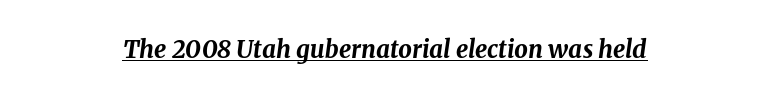
{"italic": "yes", "lean": "right", "slant_degrees": 8, "bold": "yes", "underline": "yes", "align": "center", "letter_spacing": "normal", "letter_spacing_em": 0.0, "glyph_px": 24}
